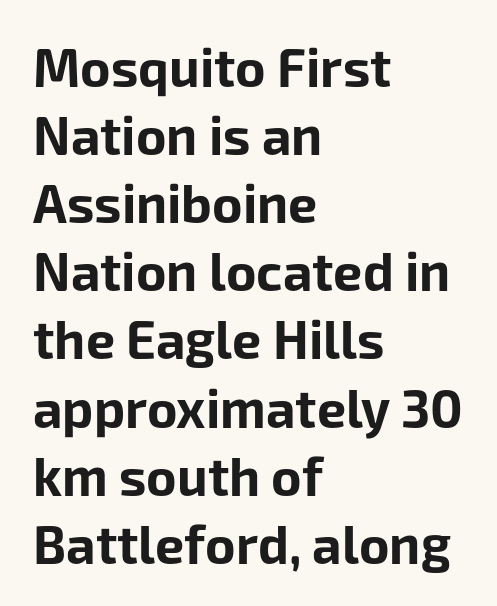
The image shows 52 px bold sans-serif type, upright; set left-aligned, normal line spacing (1.31x), normal letter spacing, not underlined; low stroke contrast and a medium x-height.
